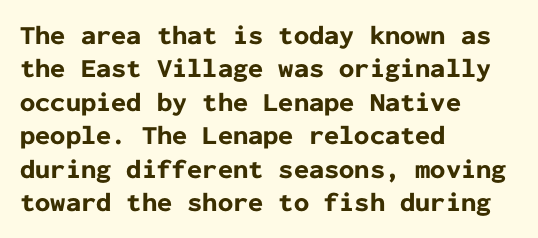
{"italic": "no", "bold": "yes", "underline": "no", "align": "left", "line_spacing_ratio": 1.24, "letter_spacing": "normal", "letter_spacing_em": 0.0, "glyph_px": 27}
